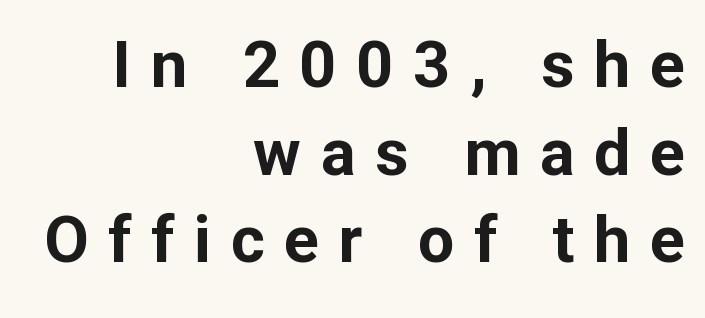
The image shows 65 px bold sans-serif type, upright; set right-aligned, normal line spacing (1.35x), unusually wide letter spacing (+0.3 em), not underlined; low stroke contrast and a medium x-height.
